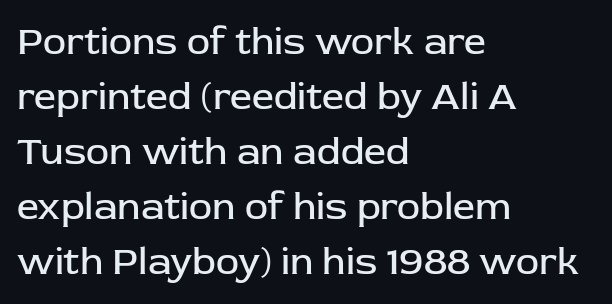
The image shows 39 px regular-weight sans-serif type, upright; set left-aligned, normal line spacing (1.41x), normal letter spacing, not underlined; low stroke contrast and a medium x-height.
